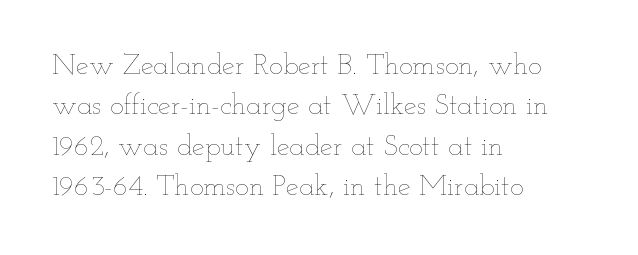
The image shows 29 px thin, wide type, upright; set left-aligned, normal line spacing (1.39x), normal letter spacing, not underlined; low stroke contrast and a small x-height.
